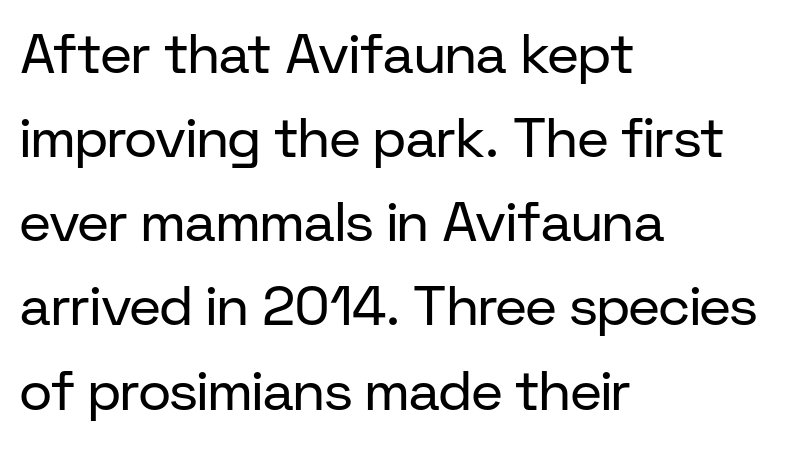
The image shows 55 px regular-weight sans-serif type, upright; set left-aligned, normal line spacing (1.53x), normal letter spacing, not underlined; low stroke contrast and a medium x-height.
